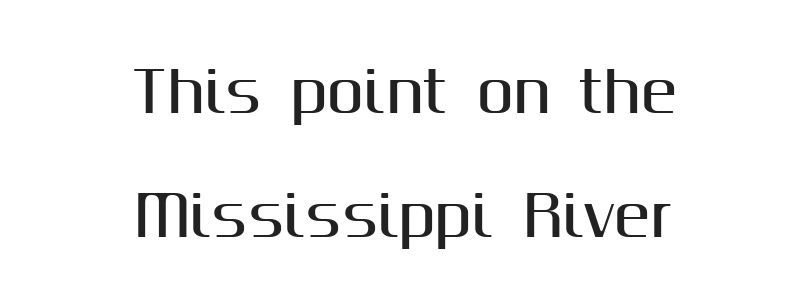
Between one letter and the next there's only the usual sliver of space. Is the block centered? Yes — each line is placed symmetrically about the middle. These lines are composed in type without serifs. Each letter keeps its own natural width here, so spacing adapts to shape.
